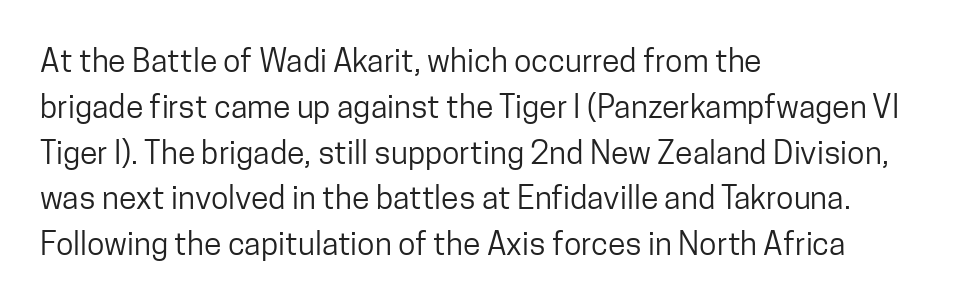
The image shows 32 px regular-weight, condensed sans-serif type, upright; set left-aligned, normal line spacing (1.43x), normal letter spacing, not underlined; low stroke contrast and a medium x-height.
